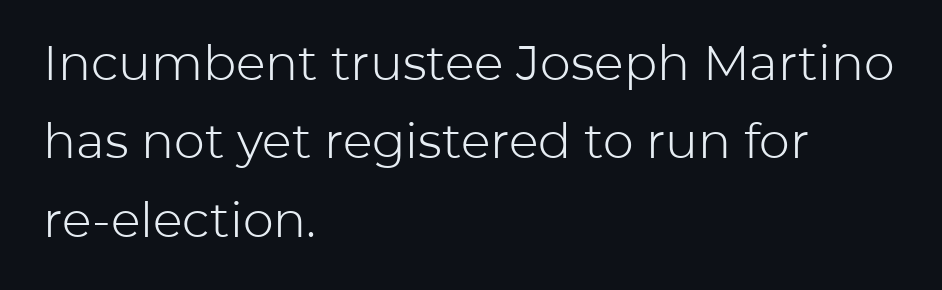
The image shows 49 px light sans-serif type, upright; set left-aligned, normal line spacing (1.6x), normal letter spacing, not underlined; low stroke contrast and a medium x-height.
